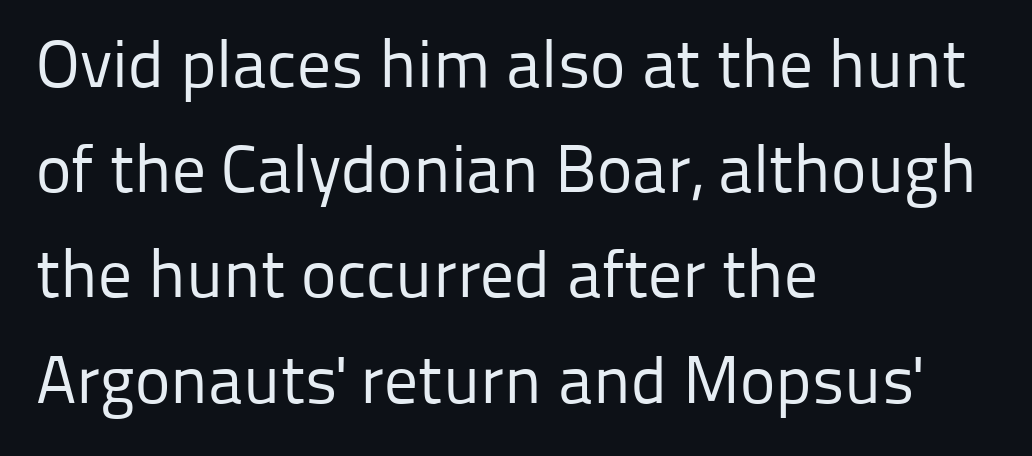
The image shows 67 px regular-weight sans-serif type, upright; set left-aligned, normal line spacing (1.57x), normal letter spacing, not underlined; low stroke contrast and a medium x-height.
